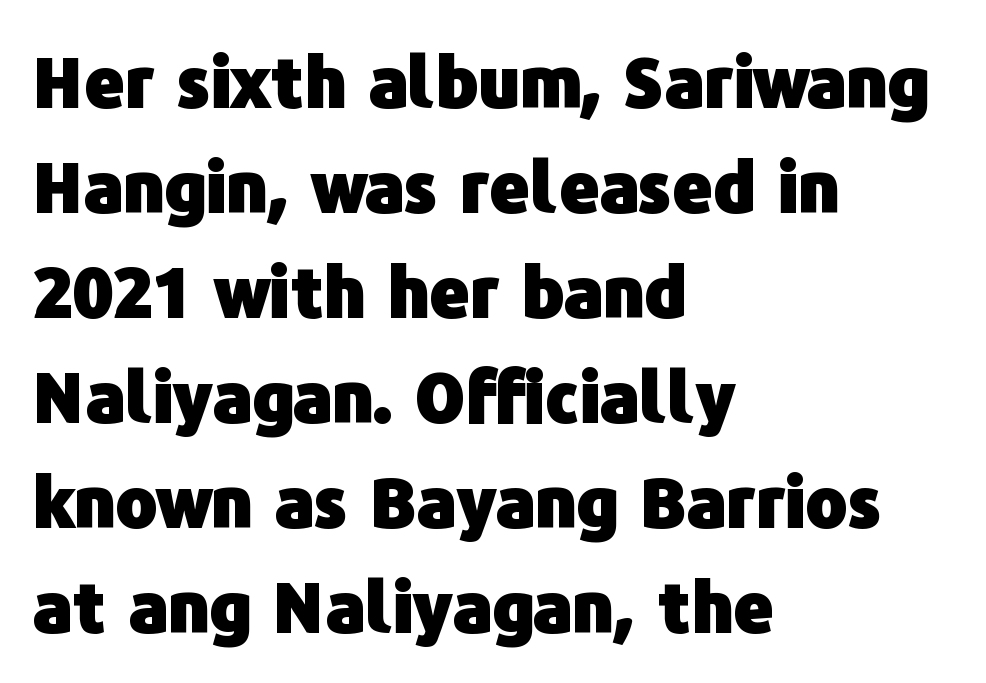
Q: Is the text bold? A: Yes.
Q: Is the text italic (slanted)? A: No, it is upright.
Q: Is the typeface a serif or a sans-serif typeface? A: Sans-serif.
Q: Is the text underlined? A: No.
Q: How is the paragraph aligned? A: Left-aligned.
Q: Is the spacing between letters normal or unusually wide? A: Normal.
Q: Is the spacing between lines tight, normal or loose? A: Normal.
Q: Width (condensed, normal, or wide)? A: Normal.
Q: Stroke contrast? A: Low.
Q: x-height? A: Medium.
Q: Monospaced? A: No.
